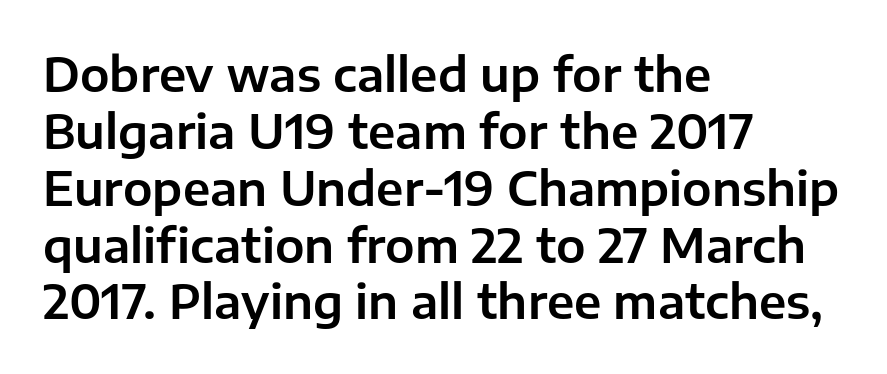
Type without underlining. Tracking value appears to be zero — textbook default spacing. The face used here is proportionally spaced, like ordinary book or web type. This sample uses an upright cut, with every glyph sitting square on the baseline.
